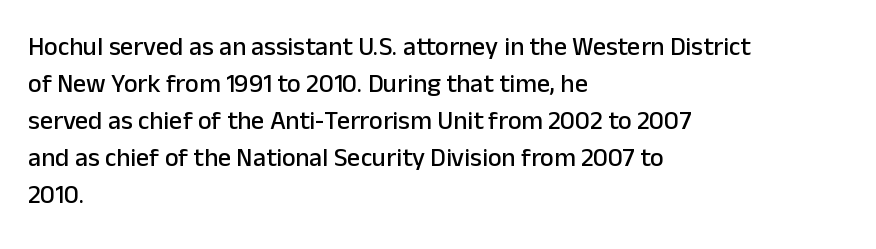
Inter-character spacing is left at the font's built-in metrics. Bare-footed words on every line. Every stem runs plumb, perpendicular to the baseline. Line spacing here is normal. Every row of glyphs begins at an identical x-position on the left.
